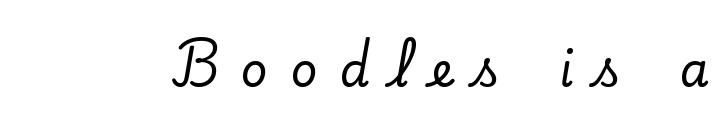
Q: Is the text italic (slanted)? A: Yes.
Q: Is the typeface a serif or a sans-serif typeface? A: Serif.
Q: Is the text underlined? A: No.
Q: Is the spacing between letters normal or unusually wide? A: Unusually wide.
Q: Width (condensed, normal, or wide)? A: Normal.
Q: Stroke contrast? A: Low.
Q: x-height? A: Small.
Q: Monospaced? A: No.
